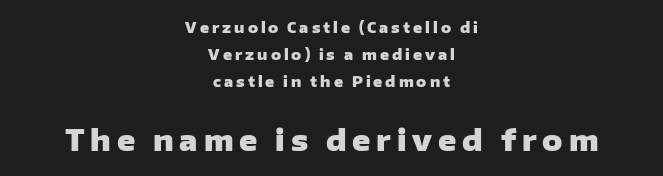
The image shows 28 px heavy, wide sans-serif type, upright; set centered, loose line spacing (1.94x), unusually wide letter spacing (+0.21 em), not underlined; the second (bottom) block is 2.0x larger; low stroke contrast and a medium x-height.
